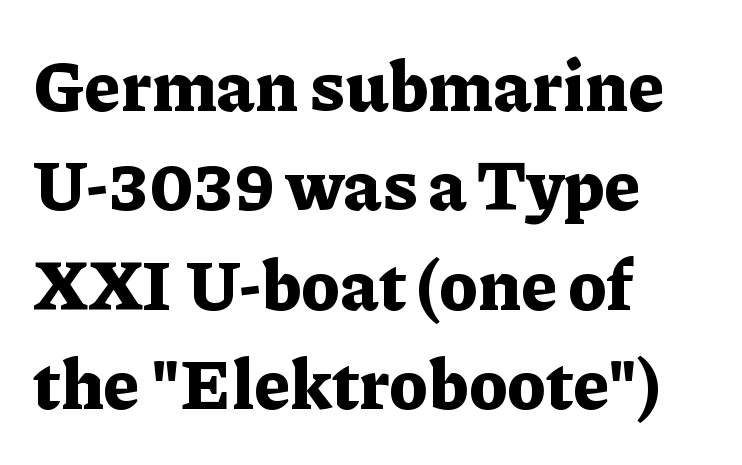
Q: Is the text bold? A: Yes.
Q: Is the text italic (slanted)? A: No, it is upright.
Q: Is the typeface a serif or a sans-serif typeface? A: Serif.
Q: Is the text underlined? A: No.
Q: How is the paragraph aligned? A: Left-aligned.
Q: Is the spacing between letters normal or unusually wide? A: Normal.
Q: Is the spacing between lines tight, normal or loose? A: Normal.
Q: Width (condensed, normal, or wide)? A: Normal.
Q: Stroke contrast? A: Low.
Q: x-height? A: Medium.
Q: Monospaced? A: No.
